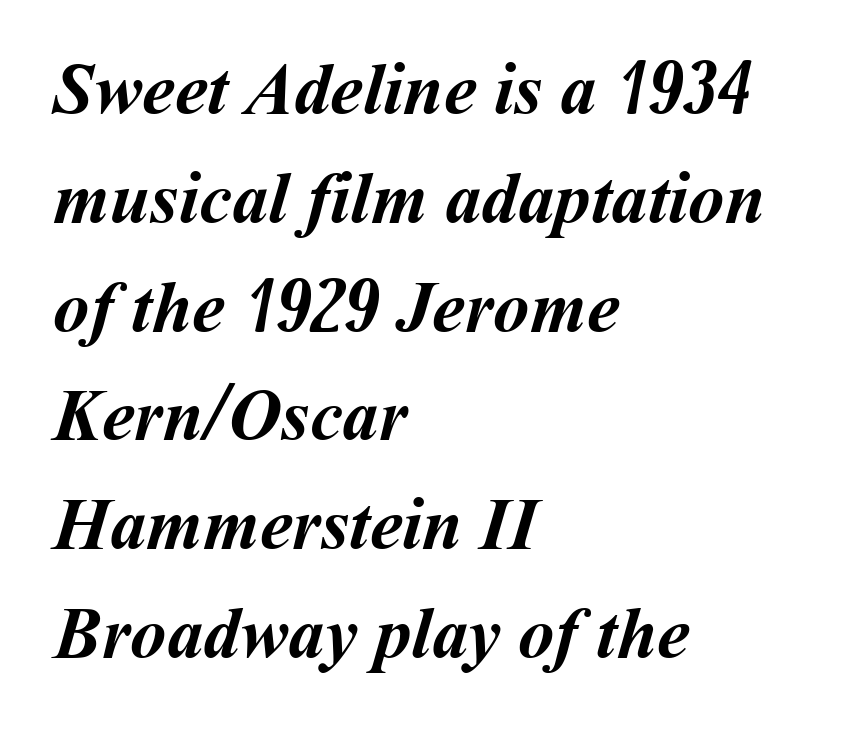
{"bold": "yes", "weight": "semibold", "width": "normal", "stroke_contrast": "medium", "x_height": "medium", "monospaced": "no", "underline": "no", "align": "left", "line_spacing": "normal", "line_spacing_ratio": 1.49, "letter_spacing": "normal", "letter_spacing_em": 0.0, "glyph_px": 73}
